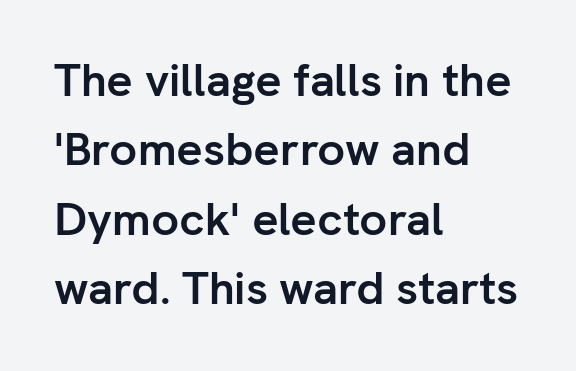
The image shows 46 px semibold sans-serif type, upright; set left-aligned, normal line spacing (1.51x), normal letter spacing, not underlined; low stroke contrast and a medium x-height.
